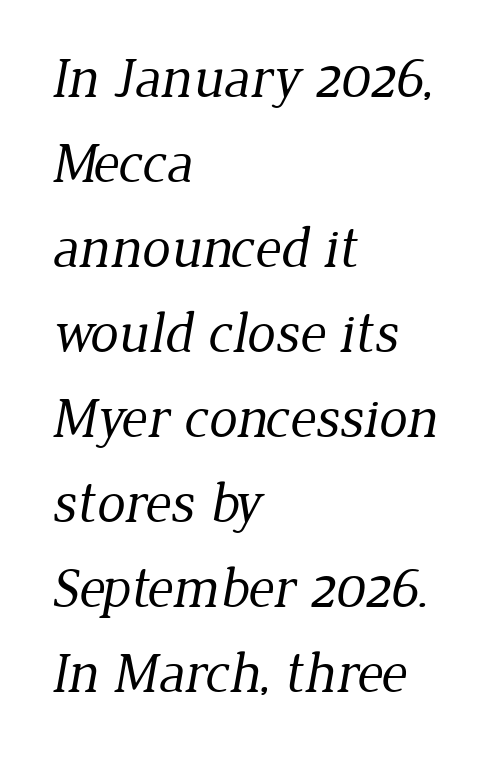
Typographically, this falls in the serif category. Varying glyph widths throughout — classic text-font behaviour. Anything drawn beneath the words? Only blank space. No extra tracking has been applied to these lines.
